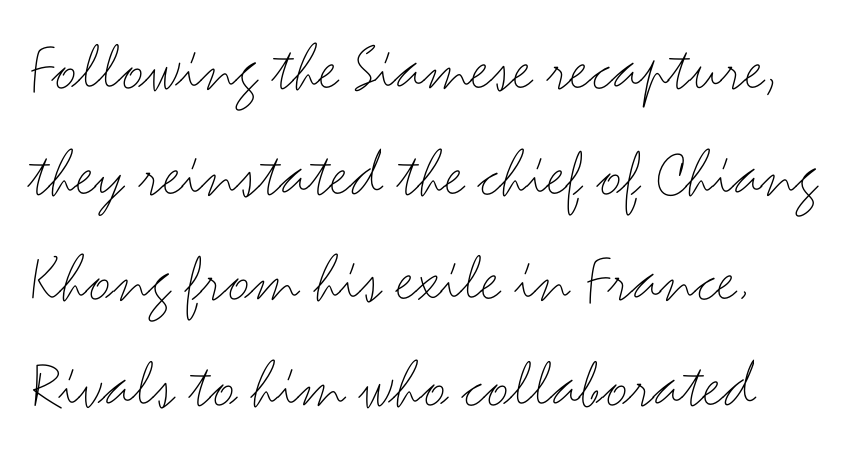
Examine the stroke ends and you'll find no serifs. A classic flush-left, rag-right setting is used for this passage. The specimen omits any rule beneath the text block's lines. Short note: letters normally spaced. No chunkiness to these letters — they're not bold.
